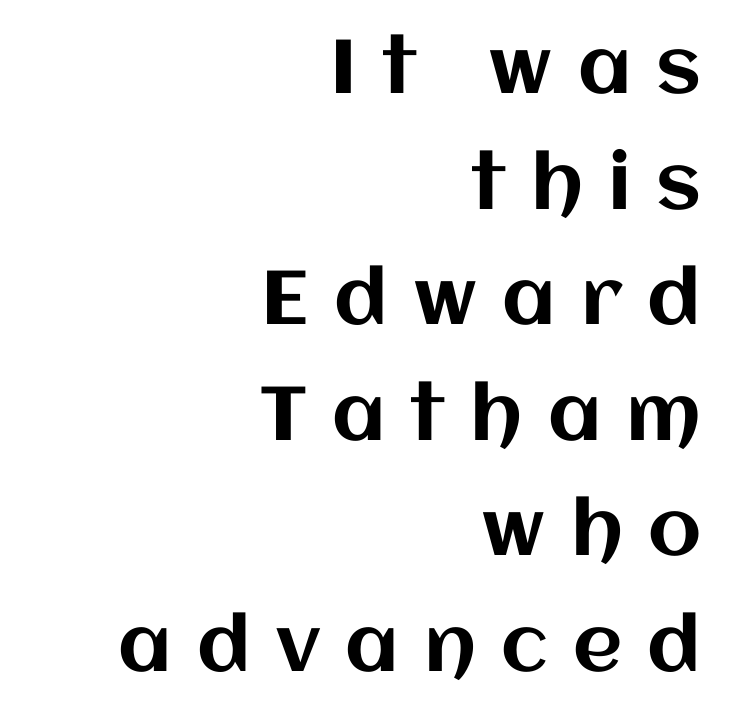
The image shows 76 px text type, upright; set right-aligned, normal line spacing (1.52x), unusually wide letter spacing (+0.33 em), not underlined; medium stroke contrast and a large x-height.
